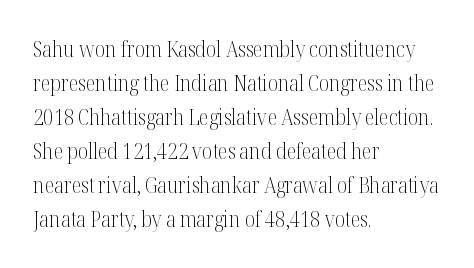
Q: Is the text bold? A: No.
Q: Is the text italic (slanted)? A: No, it is upright.
Q: Is the text underlined? A: No.
Q: How is the paragraph aligned? A: Left-aligned.
Q: Is the spacing between letters normal or unusually wide? A: Normal.
Q: Is the spacing between lines tight, normal or loose? A: Normal.
